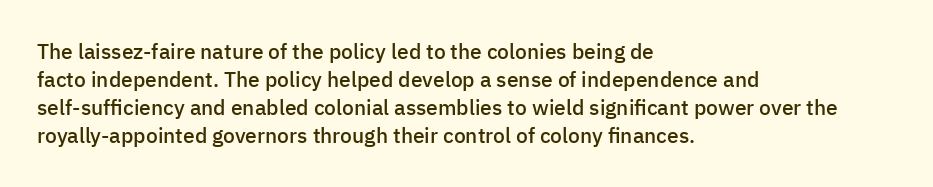
The axis of the letterforms is exactly vertical. The block of text has a typical density, with ordinary space between rows. Plain, unruled lines of type. Slightly chunky letters — semibold, I'd say, not full bold. Left-aligned paragraph, ragged on the right.
